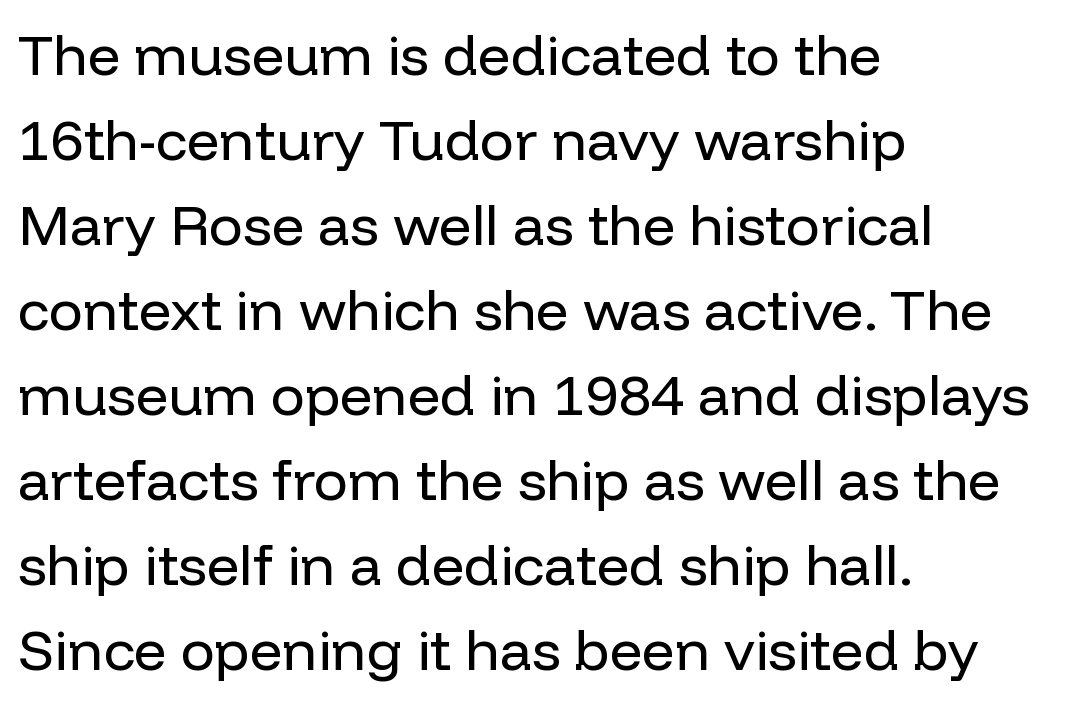
Q: Is the text bold? A: No.
Q: Is the text italic (slanted)? A: No, it is upright.
Q: Is the typeface a serif or a sans-serif typeface? A: Sans-serif.
Q: Is the text underlined? A: No.
Q: How is the paragraph aligned? A: Left-aligned.
Q: Is the spacing between letters normal or unusually wide? A: Normal.
Q: Is the spacing between lines tight, normal or loose? A: Normal.
Q: Width (condensed, normal, or wide)? A: Normal.
Q: Stroke contrast? A: Low.
Q: x-height? A: Medium.
Q: Monospaced? A: No.
